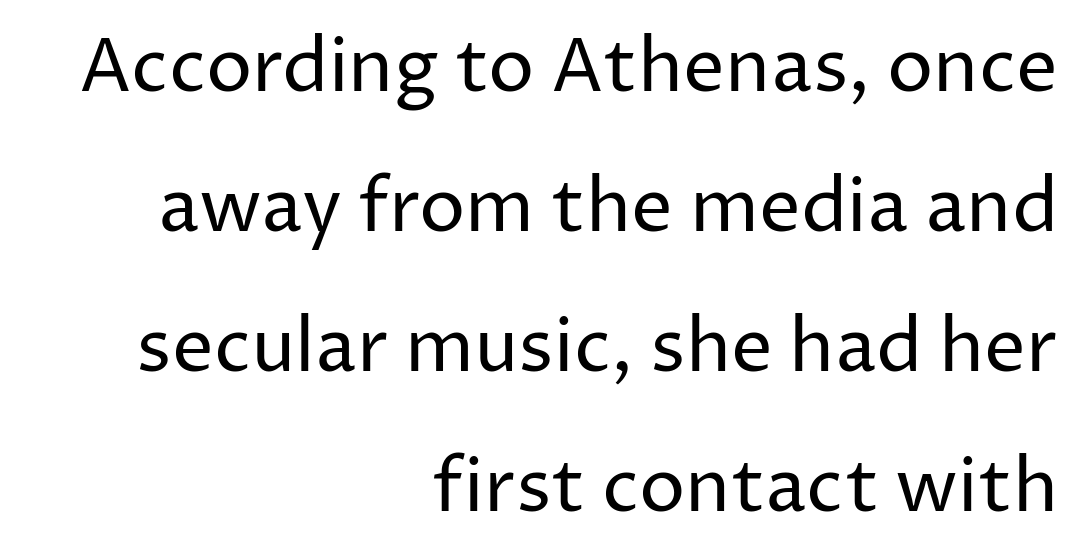
The image shows 74 px regular-weight sans-serif type, upright; set right-aligned, line spacing 1.89x, normal letter spacing, not underlined; low stroke contrast and a medium x-height.
